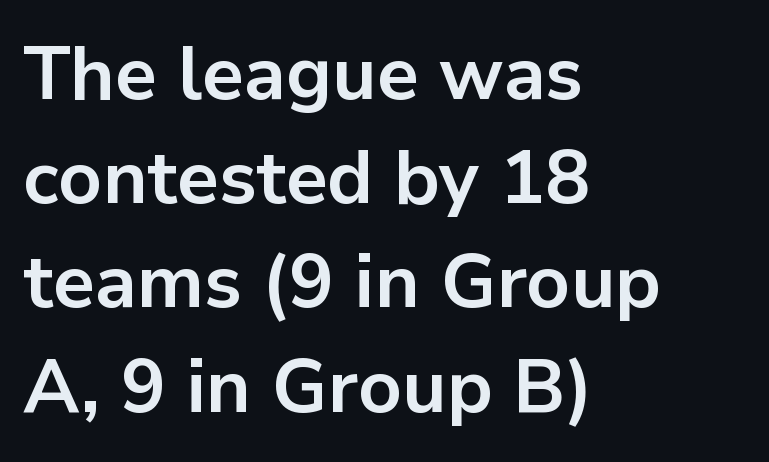
{"serif": "no", "italic": "no", "bold": "yes", "weight": "bold", "width": "normal", "stroke_contrast": "low", "x_height": "medium", "monospaced": "no", "underline": "no", "align": "left", "line_spacing": "normal", "line_spacing_ratio": 1.39, "letter_spacing": "normal", "letter_spacing_em": 0.0, "glyph_px": 75}
